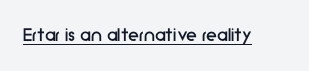
{"italic": "no", "bold": "no", "underline": "yes", "letter_spacing": "normal", "letter_spacing_em": 0.0, "glyph_px": 22}
